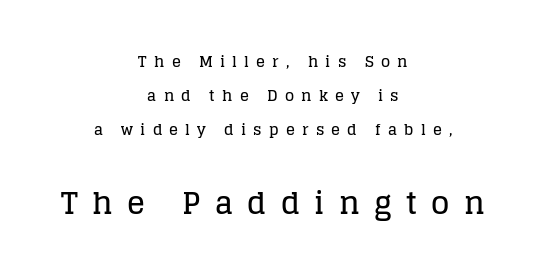
Q: Is the text italic (slanted)? A: No, it is upright.
Q: Is the typeface a serif or a sans-serif typeface? A: Serif.
Q: Is the text underlined? A: No.
Q: How is the paragraph aligned? A: Centered.
Q: Is the spacing between letters normal or unusually wide? A: Unusually wide.
Q: Is the spacing between lines tight, normal or loose? A: Loose.
Q: Which block of text is set in a larger size, the first (top) or the second (bottom)? A: The second (bottom) one.
Q: Width (condensed, normal, or wide)? A: Normal.
Q: Stroke contrast? A: Low.
Q: x-height? A: Large.
Q: Monospaced? A: No.
